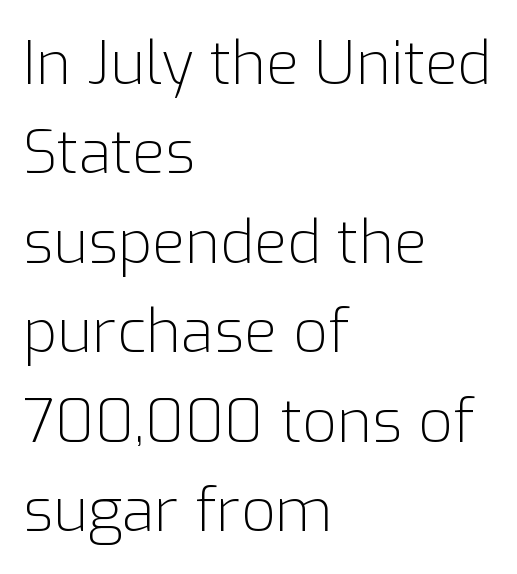
{"serif": "no", "italic": "no", "bold": "no", "weight": "light", "width": "normal", "stroke_contrast": "low", "x_height": "medium", "monospaced": "no", "underline": "no", "align": "left", "line_spacing": "normal", "line_spacing_ratio": 1.49, "letter_spacing": "normal", "letter_spacing_em": 0.0, "glyph_px": 60}
